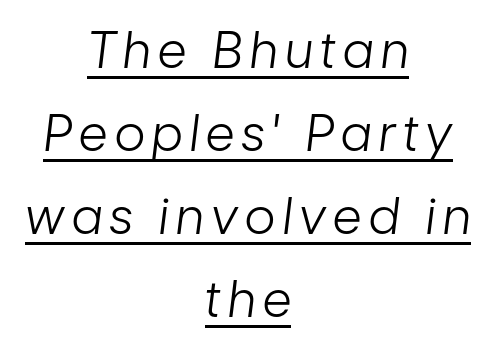
Q: Is the text bold? A: No.
Q: Is the text italic (slanted)? A: Yes, it leans right by about 7 degrees.
Q: Is the text underlined? A: Yes.
Q: How is the paragraph aligned? A: Centered.
Q: Is the spacing between lines tight, normal or loose? A: Normal.
Q: Width (condensed, normal, or wide)? A: Condensed.
Q: Stroke contrast? A: Low.
Q: x-height? A: Medium.
Q: Monospaced? A: No.
